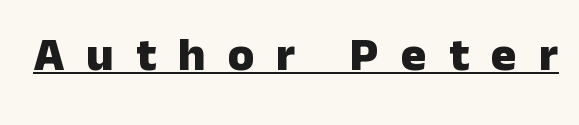
Typographic density is high because the face is bold. Nothing sits at the stroke ends, so this counts as sans-serif. A continuous stroke trails under the words, as in a hyperlink. Substantial extra tracking has been applied to these lines. Varying glyph widths throughout — classic text-font behaviour.
